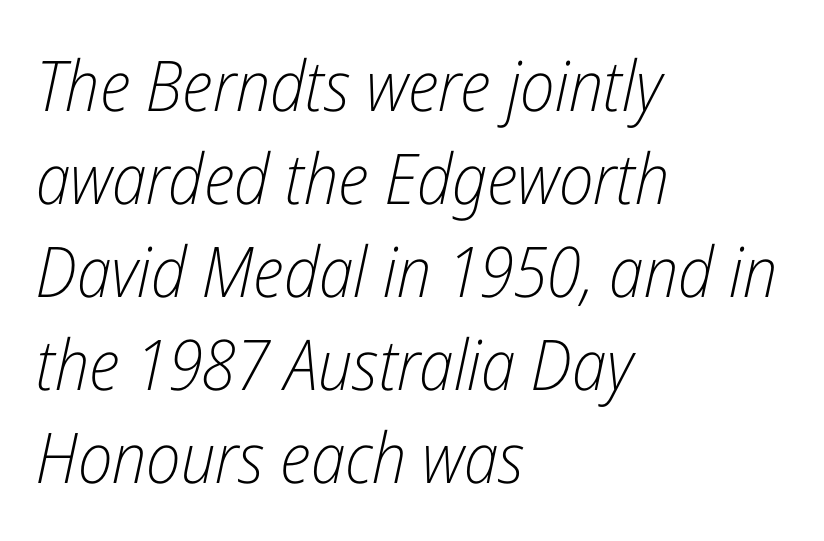
{"italic": "yes", "lean": "right", "slant_degrees": 12, "bold": "no", "weight": "light", "width": "condensed", "stroke_contrast": "low", "x_height": "medium", "monospaced": "no", "underline": "no", "align": "left", "line_spacing": "normal", "line_spacing_ratio": 1.33, "letter_spacing": "normal", "letter_spacing_em": 0.0, "glyph_px": 70}
